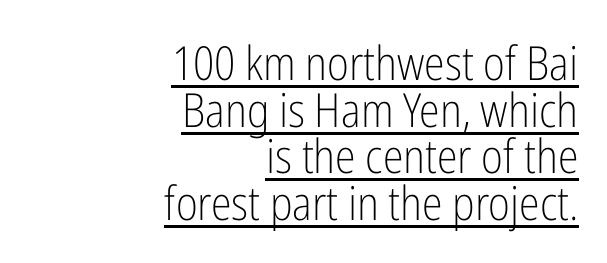
The space between consecutive lines is stingy. Where is the straight margin? On the right. The characters are drawn with everyday or finer stroke widths. In terms of posture, this sample is upright. Notice how a bar underscores the lettering throughout.
